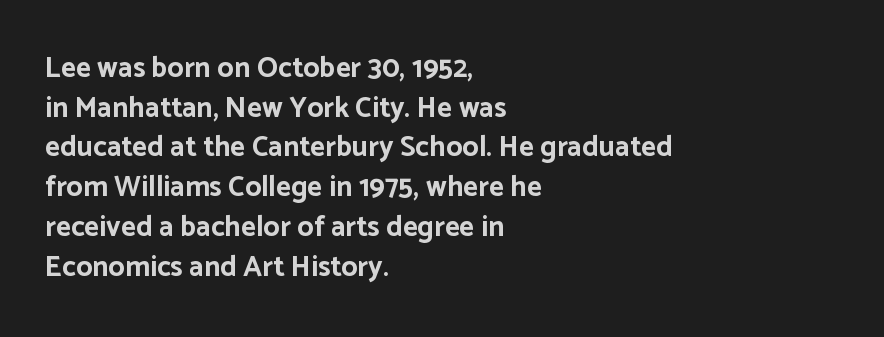
Q: Is the text bold? A: Yes.
Q: Is the text italic (slanted)? A: No, it is upright.
Q: Is the typeface a serif or a sans-serif typeface? A: Sans-serif.
Q: Is the text underlined? A: No.
Q: How is the paragraph aligned? A: Left-aligned.
Q: Is the spacing between letters normal or unusually wide? A: Normal.
Q: Is the spacing between lines tight, normal or loose? A: Normal.
Q: Width (condensed, normal, or wide)? A: Normal.
Q: Stroke contrast? A: Low.
Q: x-height? A: Medium.
Q: Monospaced? A: No.
